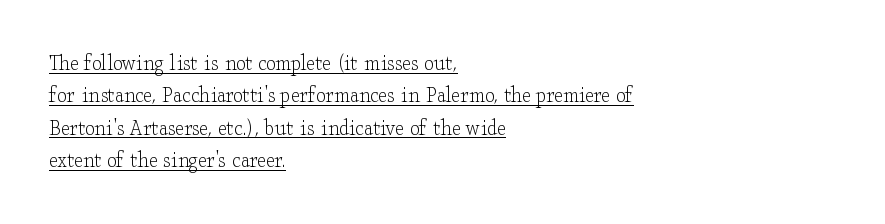
The lettering stays uniformly vertical, giving the passage a roman look. The vertical gap from one line to the next is medium. Line beginnings align vertically; line endings do not. Nobody touched the tracking dial on this one. Caption: face not bold, strokes unweighted. Honestly, the underline is the first thing you notice here.
